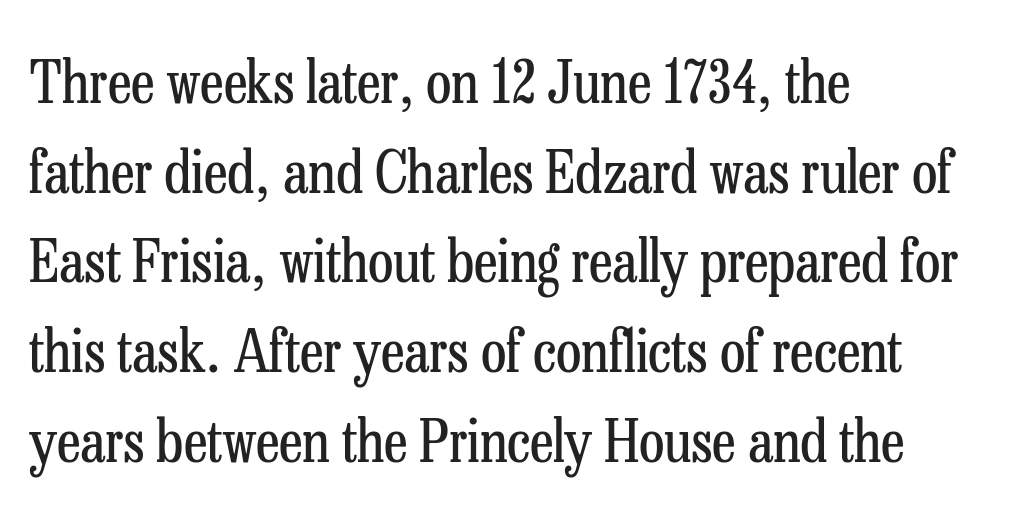
Yep, those are serifs on the letters. Has an underline been added? It has not. Every character sits straight up, as roman type does. Letter spacing: default. How would I describe the line gaps? Plain and ordinary. The font sits on the lighter half of the weight spectrum, regular included.
